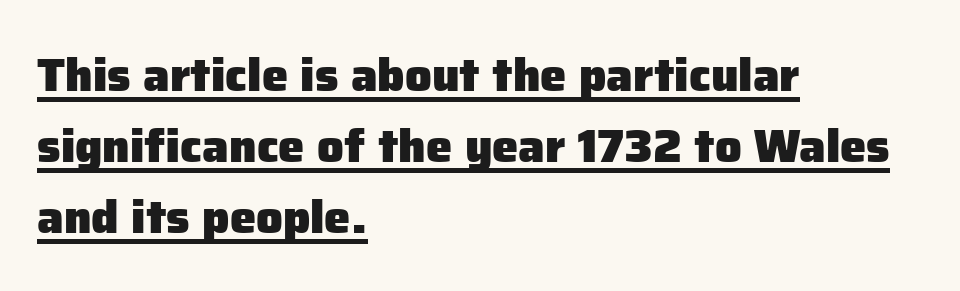
The image shows 47 px heavy sans-serif type, upright; set left-aligned, normal line spacing (1.51x), normal letter spacing, underlined; low stroke contrast and a medium x-height.
